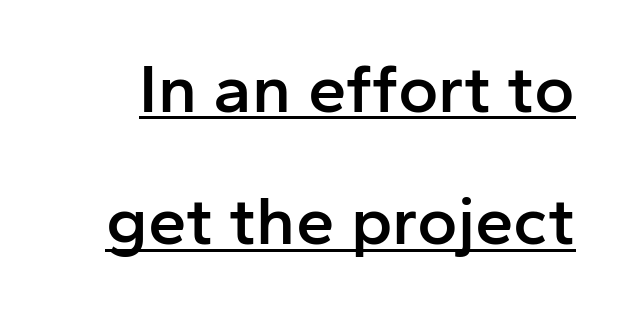
Q: Is the text bold? A: Semi-bold.
Q: Is the text italic (slanted)? A: No, it is upright.
Q: Is the typeface a serif or a sans-serif typeface? A: Sans-serif.
Q: Is the text underlined? A: Yes.
Q: Is the spacing between letters normal or unusually wide? A: Normal.
Q: Is the spacing between lines tight, normal or loose? A: Loose.
Q: Width (condensed, normal, or wide)? A: Normal.
Q: Stroke contrast? A: Low.
Q: x-height? A: Medium.
Q: Monospaced? A: No.
